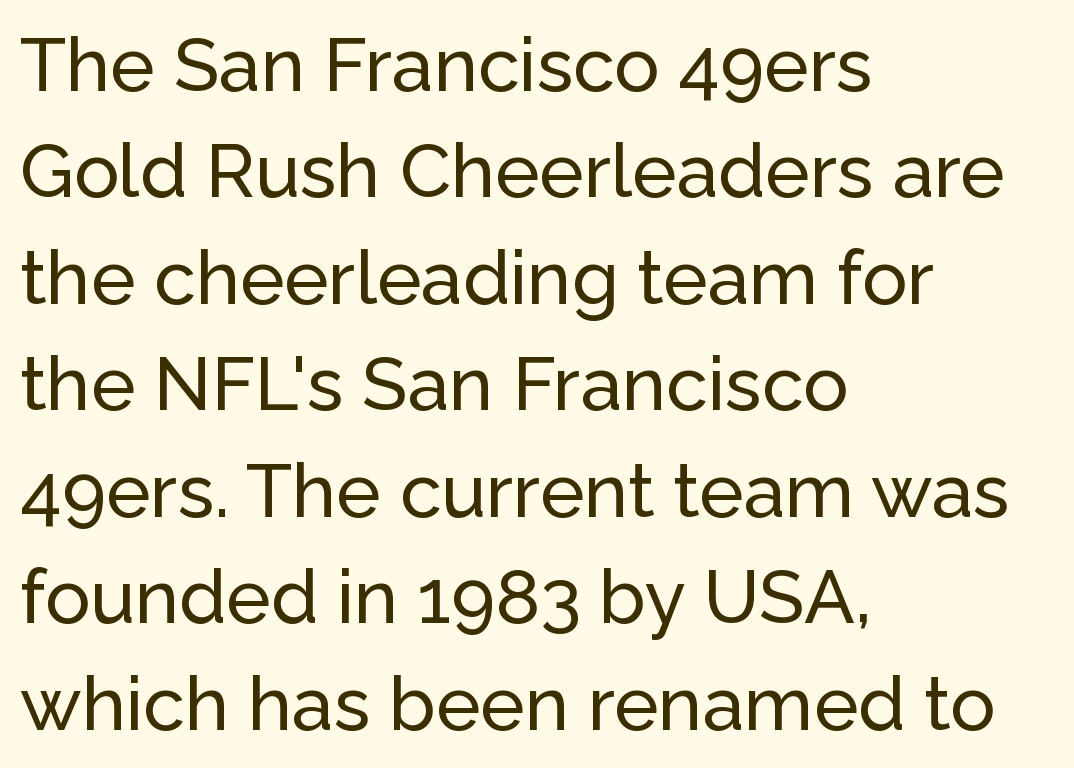
Q: Is the text italic (slanted)? A: No, it is upright.
Q: Is the typeface a serif or a sans-serif typeface? A: Sans-serif.
Q: Is the text underlined? A: No.
Q: How is the paragraph aligned? A: Left-aligned.
Q: Is the spacing between letters normal or unusually wide? A: Normal.
Q: Is the spacing between lines tight, normal or loose? A: Normal.
Q: Width (condensed, normal, or wide)? A: Normal.
Q: Stroke contrast? A: Low.
Q: x-height? A: Medium.
Q: Monospaced? A: No.
